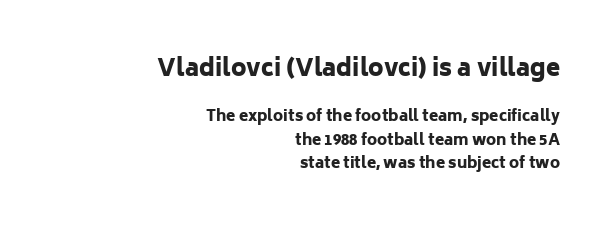
Q: Is the text bold? A: Yes.
Q: Is the text italic (slanted)? A: No, it is upright.
Q: Is the text underlined? A: No.
Q: How is the paragraph aligned? A: Right-aligned.
Q: Is the spacing between letters normal or unusually wide? A: Normal.
Q: Is the spacing between lines tight, normal or loose? A: Normal.
Q: Which block of text is set in a larger size, the first (top) or the second (bottom)? A: The first (top) one.
